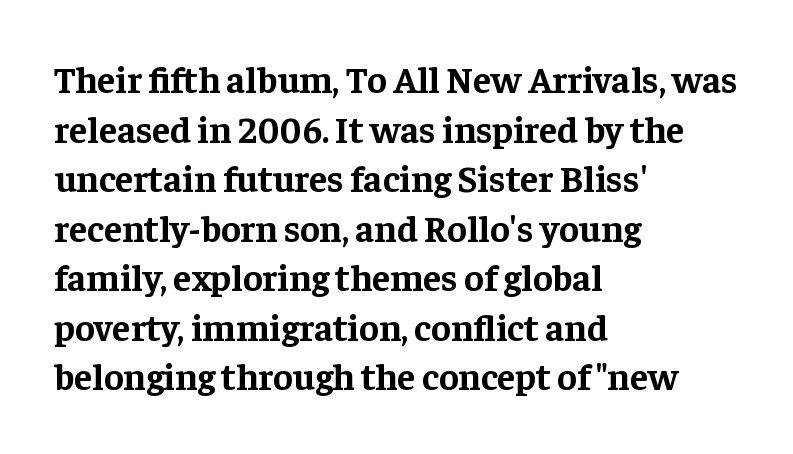
{"serif": "yes", "italic": "no", "bold": "yes", "weight": "bold", "width": "normal", "stroke_contrast": "low", "x_height": "medium", "monospaced": "no", "underline": "no", "align": "left", "line_spacing": "normal", "line_spacing_ratio": 1.34, "letter_spacing": "normal", "letter_spacing_em": 0.0, "glyph_px": 37}
